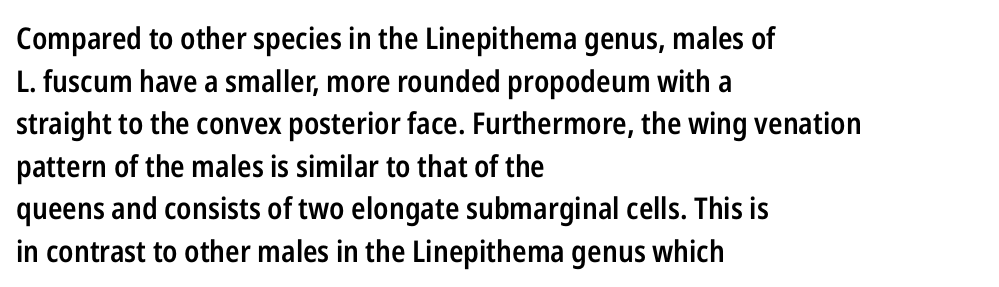
Leftover space on each line is placed entirely after the last word. Looks like regular typesetting: each glyph gets only the width it needs. Descenders hang freely into open space. The font is running at a semibold setting, under full bold.
